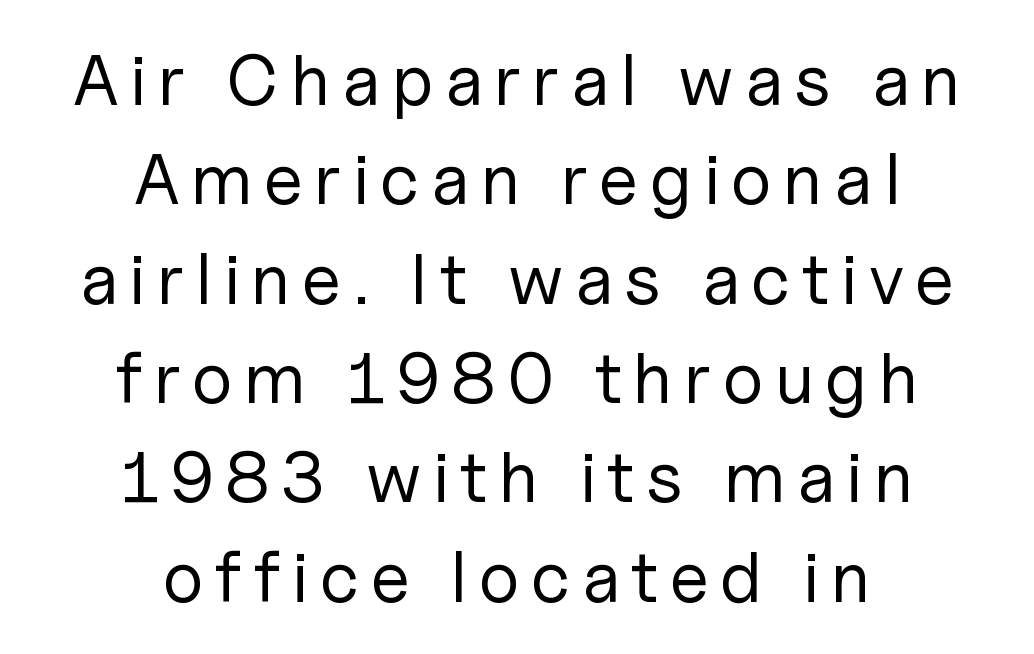
The image shows 72 px regular-weight sans-serif type, upright; set centered, normal line spacing (1.38x), not underlined; low stroke contrast and a medium x-height.
